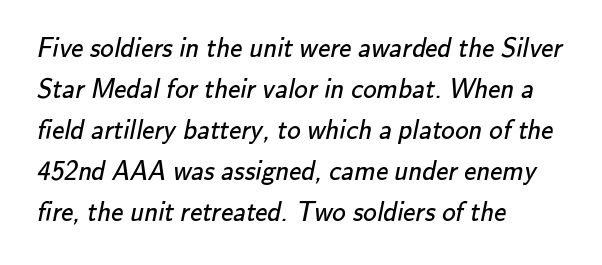
{"bold": "no", "underline": "no", "align": "left", "line_spacing": "normal", "line_spacing_ratio": 1.52, "letter_spacing": "normal", "letter_spacing_em": 0.0, "glyph_px": 27}
